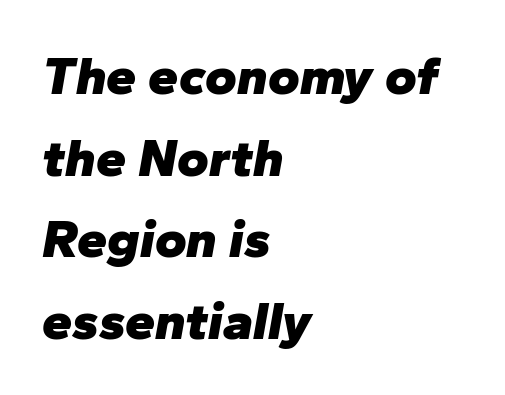
The image shows 54 px heavy type, italic (leaning right); set left-aligned, normal line spacing (1.51x), normal letter spacing, not underlined; low stroke contrast and a medium x-height.
